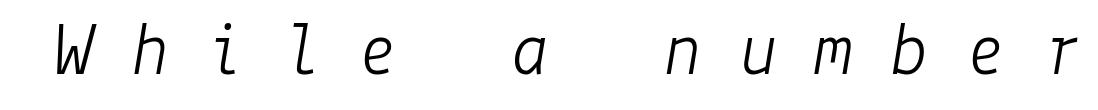
Emphasis-style slanted type is in use. Stems and bowls with no extra thickness — not bold. Words appear elongated and porous because spacing is wide. The specimen omits any rule beneath the text block's lines.
